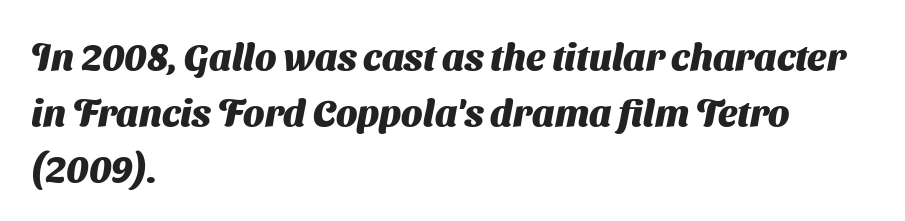
Q: Is the text bold? A: Yes.
Q: Is the typeface a serif or a sans-serif typeface? A: Sans-serif.
Q: Is the text underlined? A: No.
Q: How is the paragraph aligned? A: Left-aligned.
Q: Is the spacing between letters normal or unusually wide? A: Normal.
Q: Is the spacing between lines tight, normal or loose? A: Normal.
Q: Width (condensed, normal, or wide)? A: Normal.
Q: Stroke contrast? A: Medium.
Q: x-height? A: Medium.
Q: Monospaced? A: No.
